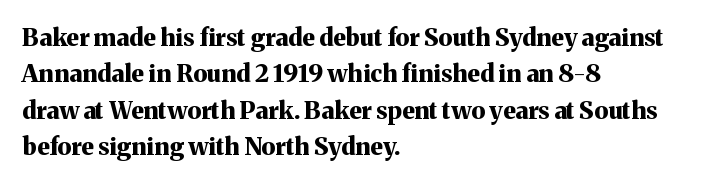
The designer left line spacing at the default. The horizontal fit of the characters is conventional and even. The specimen reads as upright at a glance. The passage shown is not underscored anywhere. The letters are bold, with thick, heavy strokes.
